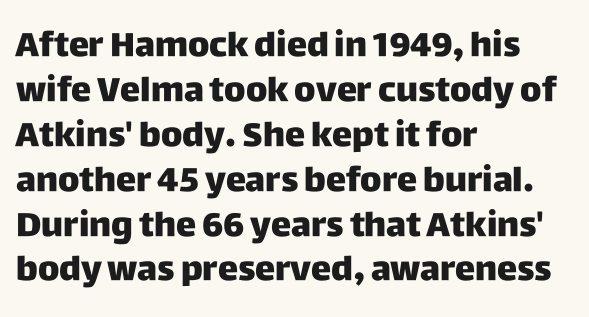
Q: Is the text bold? A: Yes.
Q: Is the text italic (slanted)? A: No, it is upright.
Q: Is the typeface a serif or a sans-serif typeface? A: Sans-serif.
Q: Is the text underlined? A: No.
Q: How is the paragraph aligned? A: Left-aligned.
Q: Is the spacing between letters normal or unusually wide? A: Normal.
Q: Is the spacing between lines tight, normal or loose? A: Normal.
Q: Width (condensed, normal, or wide)? A: Normal.
Q: Stroke contrast? A: Low.
Q: x-height? A: Large.
Q: Monospaced? A: No.
